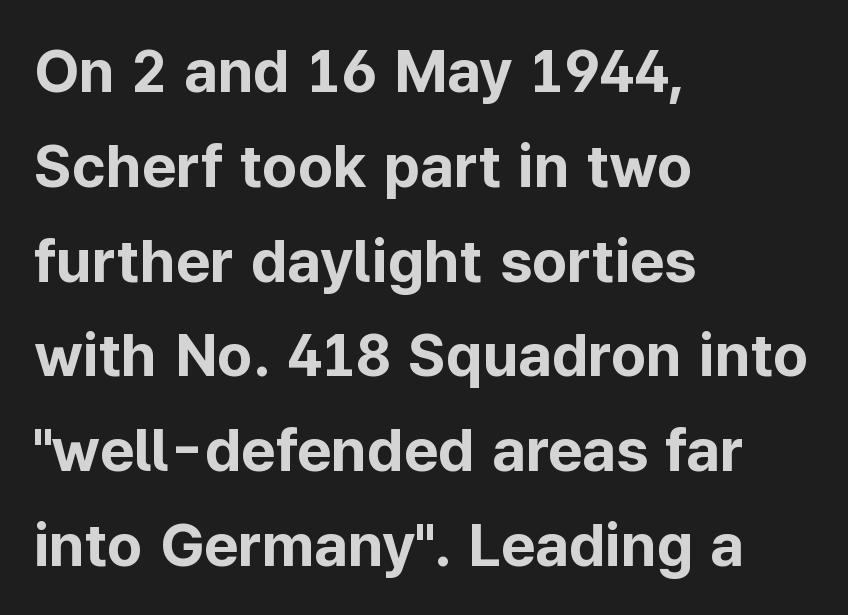
Q: Is the text bold? A: Yes.
Q: Is the text italic (slanted)? A: No, it is upright.
Q: Is the typeface a serif or a sans-serif typeface? A: Sans-serif.
Q: Is the text underlined? A: No.
Q: How is the paragraph aligned? A: Left-aligned.
Q: Is the spacing between letters normal or unusually wide? A: Normal.
Q: Is the spacing between lines tight, normal or loose? A: Normal.
Q: Width (condensed, normal, or wide)? A: Normal.
Q: Stroke contrast? A: Low.
Q: x-height? A: Medium.
Q: Monospaced? A: No.
